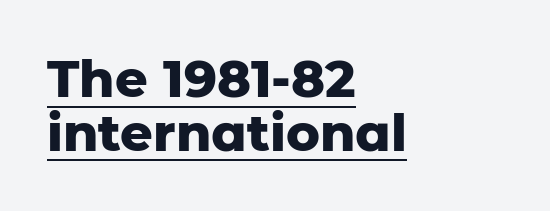
{"serif": "no", "italic": "no", "bold": "yes", "weight": "heavy", "width": "normal", "stroke_contrast": "low", "x_height": "medium", "monospaced": "no", "underline": "yes", "align": "left", "line_spacing": "tight", "line_spacing_ratio": 1.05, "letter_spacing": "normal", "letter_spacing_em": 0.0, "glyph_px": 51}
